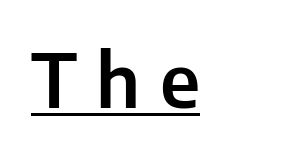
The image shows 74 px sans-serif type, upright; set unusually wide letter spacing (+0.26 em), underlined; low stroke contrast and a medium x-height.
